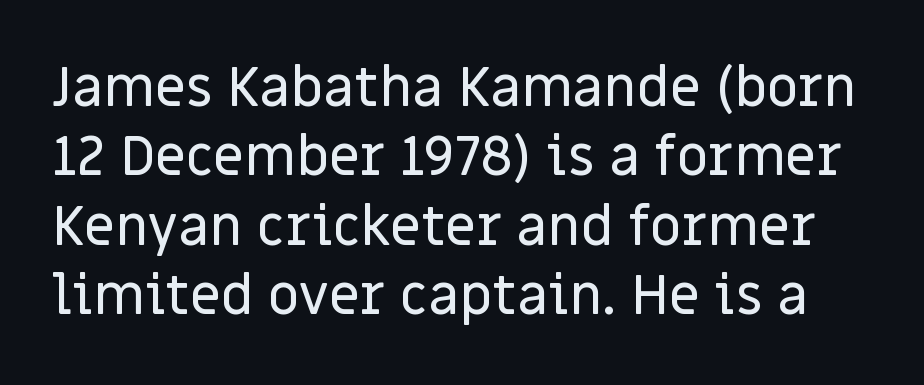
Rows of type keep a routine distance in the vertical direction. Between one letter and the next there's only the usual sliver of space. Notice how the stems are strictly vertical — no italics here. Regarding serifs, this sample does without them. Note the varied advance widths — an 'i' is clearly narrower than an 'm'. Descenders hang freely into open space.
